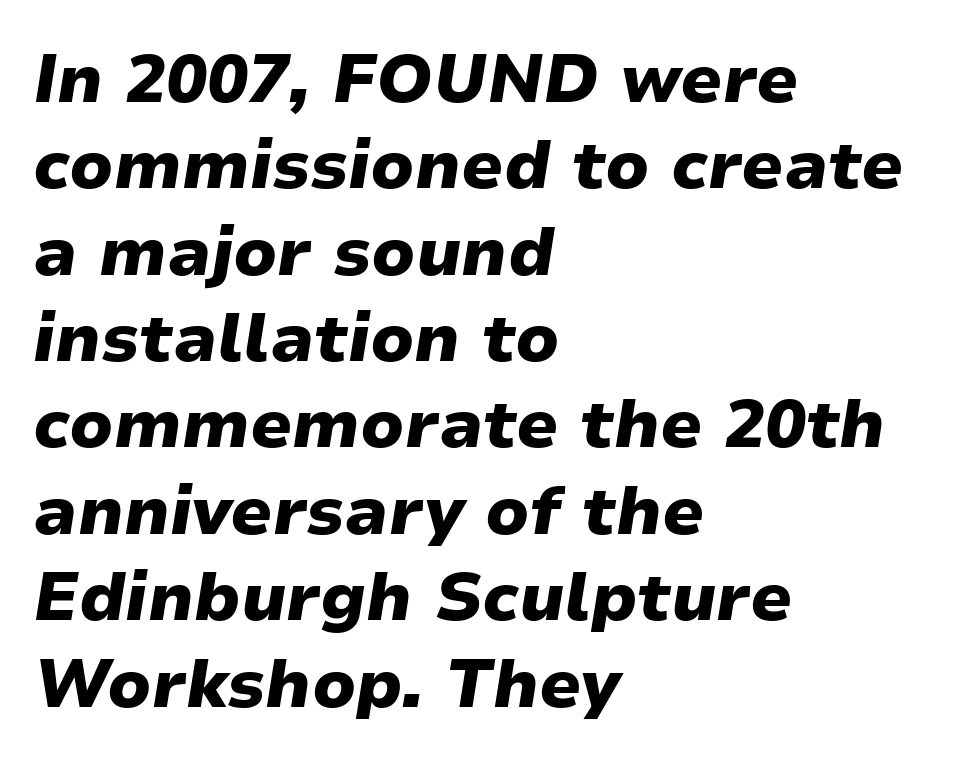
In terms of letterspacing, this is plain default setting. The gap between lines stays unmarked. Think of a printed novel: that variable character pitch is what you see here. Leading: standard.
